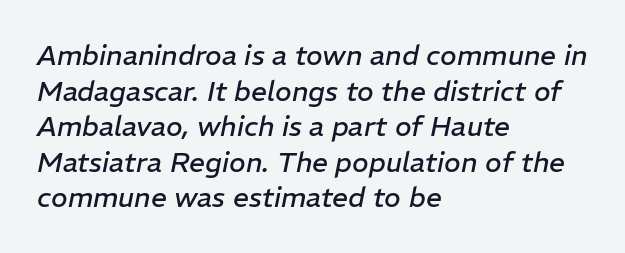
{"italic": "yes", "lean": "right", "slant_degrees": 11, "bold": "no", "weight": "regular", "width": "normal", "stroke_contrast": "low", "x_height": "medium", "monospaced": "no", "underline": "no", "align": "left", "line_spacing": "normal", "line_spacing_ratio": 1.27, "letter_spacing": "normal", "letter_spacing_em": 0.0, "glyph_px": 28}
